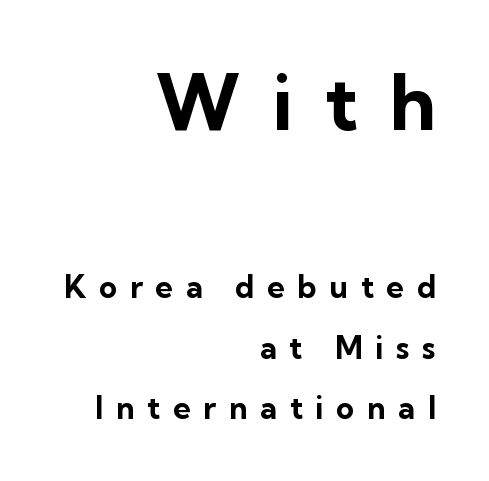
The image shows 78 px bold sans-serif type, upright; set right-aligned, loose line spacing (1.95x), unusually wide letter spacing (+0.41 em), not underlined; the first (top) block is 2.52x larger; low stroke contrast and a medium x-height.
